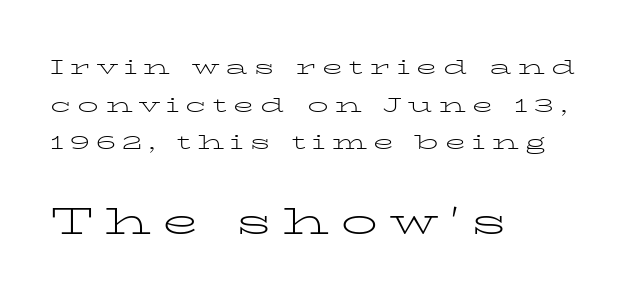
The image shows 37 px light, wide serif type, upright; set left-aligned, line spacing 1.79x, unusually wide letter spacing (+0.3 em), not underlined; the second (bottom) block is 1.76x larger; low stroke contrast and a medium x-height.
